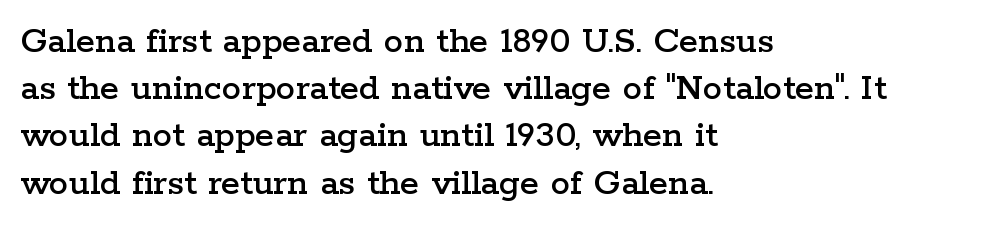
Here the designer chose a conventional face with non-uniform glyph widths. The gap between lines stays unmarked. The letters stand upright; this is a roman face. In terms of letterspacing, this is plain default setting. Font category for this specimen: serif.
